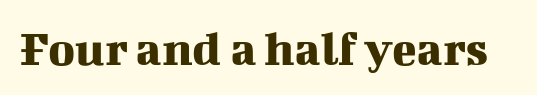
The image shows 51 px serif type, upright; set normal letter spacing, not underlined; medium stroke contrast and a medium x-height.
